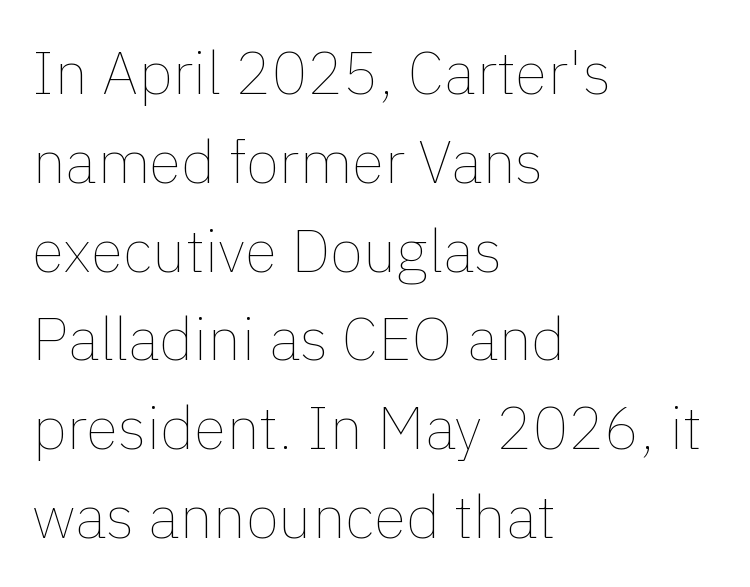
{"italic": "no", "bold": "no", "weight": "thin", "width": "normal", "x_height": "medium", "monospaced": "no", "underline": "no", "align": "left", "line_spacing": "normal", "line_spacing_ratio": 1.48, "letter_spacing": "normal", "letter_spacing_em": 0.0, "glyph_px": 60}
